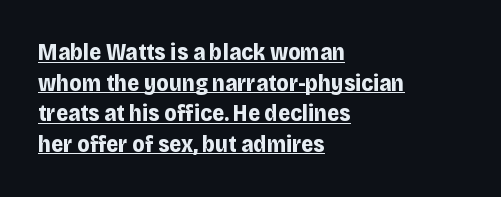
{"italic": "no", "bold": "yes", "underline": "yes", "align": "left", "line_spacing": "normal", "line_spacing_ratio": 1.33, "letter_spacing": "normal", "letter_spacing_em": 0.0, "glyph_px": 23}
